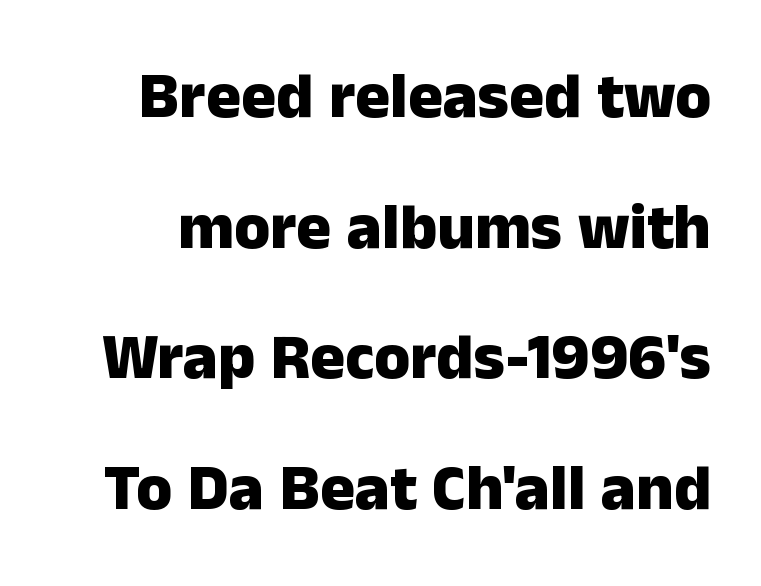
{"serif": "no", "italic": "no", "bold": "yes", "weight": "heavy", "width": "normal", "stroke_contrast": "low", "x_height": "medium", "monospaced": "no", "underline": "no", "line_spacing": "loose", "line_spacing_ratio": 2.01, "letter_spacing": "normal", "letter_spacing_em": 0.0, "glyph_px": 65}
